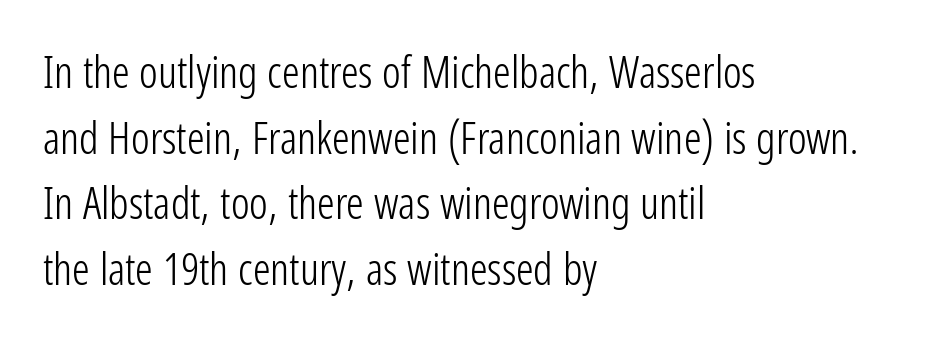
The image shows 44 px light, condensed sans-serif type, upright; set left-aligned, normal line spacing (1.49x), normal letter spacing, not underlined; low stroke contrast and a medium x-height.
